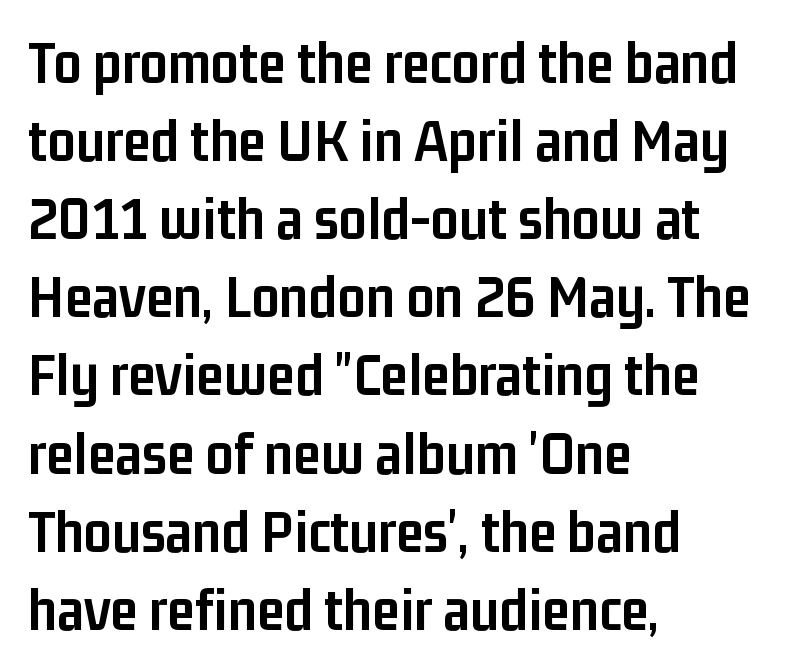
The image shows 62 px semibold, condensed sans-serif type, upright; set left-aligned, normal line spacing (1.26x), normal letter spacing, not underlined; low stroke contrast and a medium x-height.
